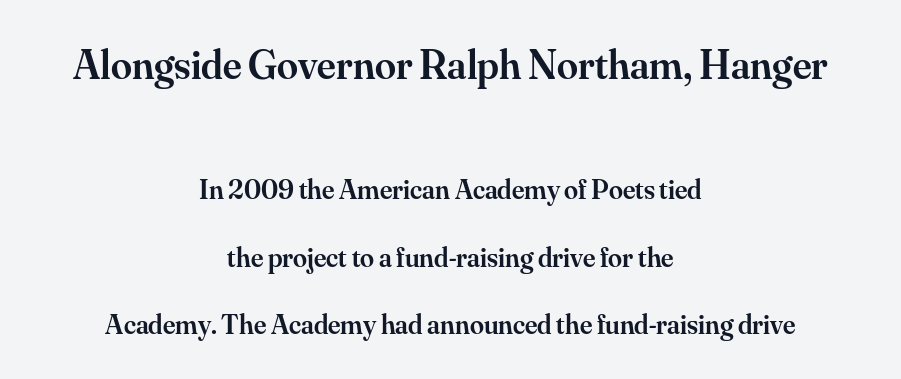
The image shows 42 px semibold serif type, upright; set centered, loose line spacing (2.4x), normal letter spacing, not underlined; the first (top) block is 1.5x larger; medium stroke contrast and a small x-height.
